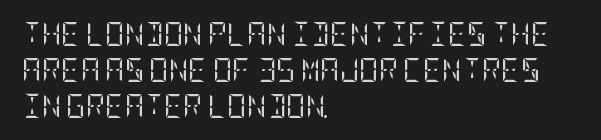
Q: Is the text bold? A: No.
Q: Is the text italic (slanted)? A: No, it is upright.
Q: Is the text underlined? A: No.
Q: How is the paragraph aligned? A: Left-aligned.
Q: Is the spacing between letters normal or unusually wide? A: Normal.
Q: Is the spacing between lines tight, normal or loose? A: Normal.
